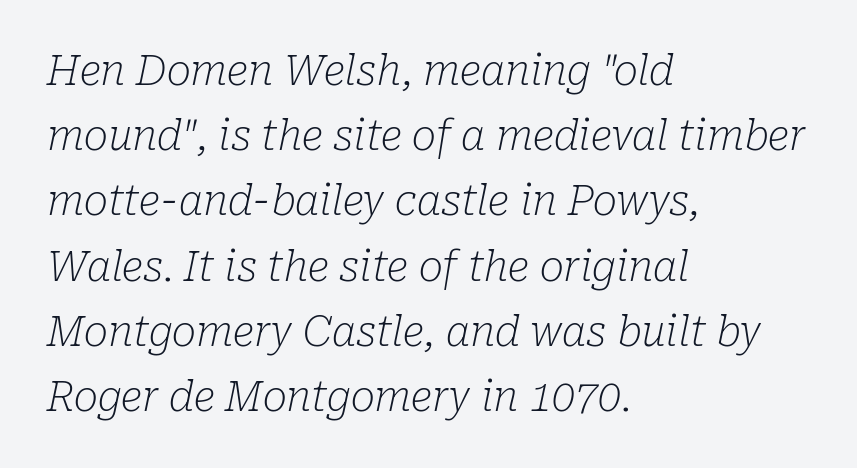
Q: Is the text bold? A: No.
Q: Is the text italic (slanted)? A: Yes, it leans right by about 10 degrees.
Q: Is the typeface a serif or a sans-serif typeface? A: Serif.
Q: Is the text underlined? A: No.
Q: How is the paragraph aligned? A: Left-aligned.
Q: Is the spacing between letters normal or unusually wide? A: Normal.
Q: Is the spacing between lines tight, normal or loose? A: Normal.
Q: Width (condensed, normal, or wide)? A: Normal.
Q: Stroke contrast? A: Low.
Q: x-height? A: Medium.
Q: Monospaced? A: No.
